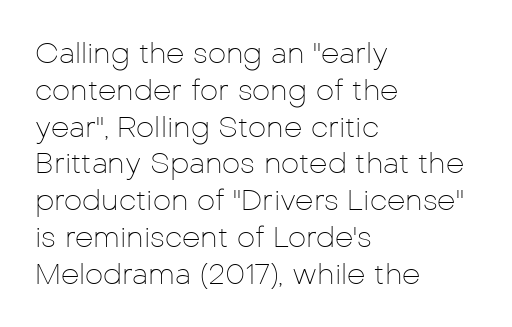
Italic: no, the glyphs are upright roman. The typeface has the unassuming heft of standard copy or less. Decoration check: the copy has no underline. Short note: letters normally spaced. Spacing verdict: proportional, widths tailored to each character. Where is the straight margin? On the left.
